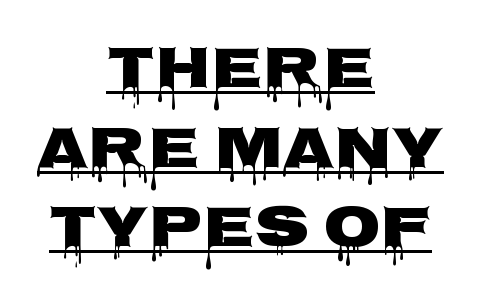
Q: Is the text italic (slanted)? A: No, it is upright.
Q: Is the typeface a serif or a sans-serif typeface? A: Sans-serif.
Q: Is the text underlined? A: Yes.
Q: How is the paragraph aligned? A: Centered.
Q: Is the spacing between letters normal or unusually wide? A: Normal.
Q: Is the spacing between lines tight, normal or loose? A: Normal.
Q: Width (condensed, normal, or wide)? A: Wide.
Q: Stroke contrast? A: Low.
Q: x-height? A: Large.
Q: Monospaced? A: No.
